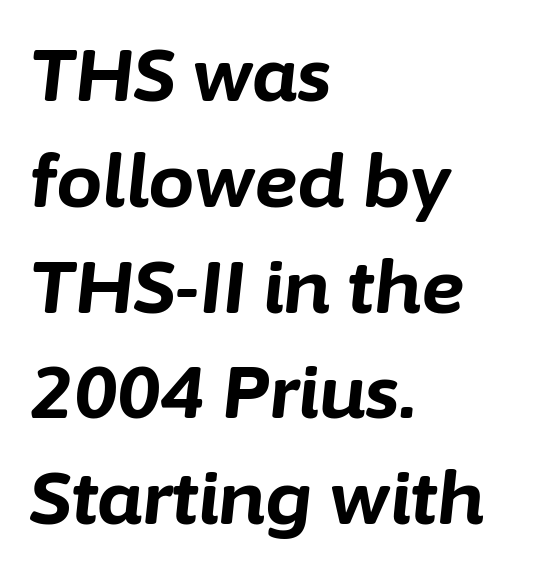
The image shows 74 px bold type, italic (leaning right); set left-aligned, normal line spacing (1.43x), normal letter spacing, not underlined; low stroke contrast and a medium x-height.
